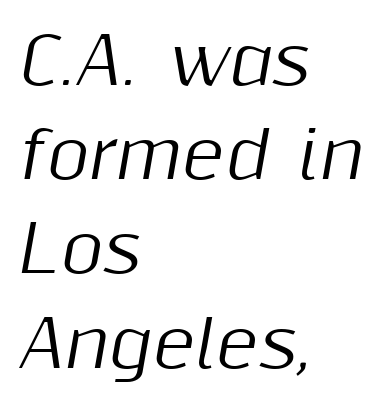
Q: Is the text italic (slanted)? A: Yes, it leans right by about 10 degrees.
Q: Is the text underlined? A: No.
Q: How is the paragraph aligned? A: Left-aligned.
Q: Is the spacing between letters normal or unusually wide? A: Normal.
Q: Is the spacing between lines tight, normal or loose? A: Normal.
Q: Width (condensed, normal, or wide)? A: Normal.
Q: Stroke contrast? A: Medium.
Q: x-height? A: Medium.
Q: Monospaced? A: No.
